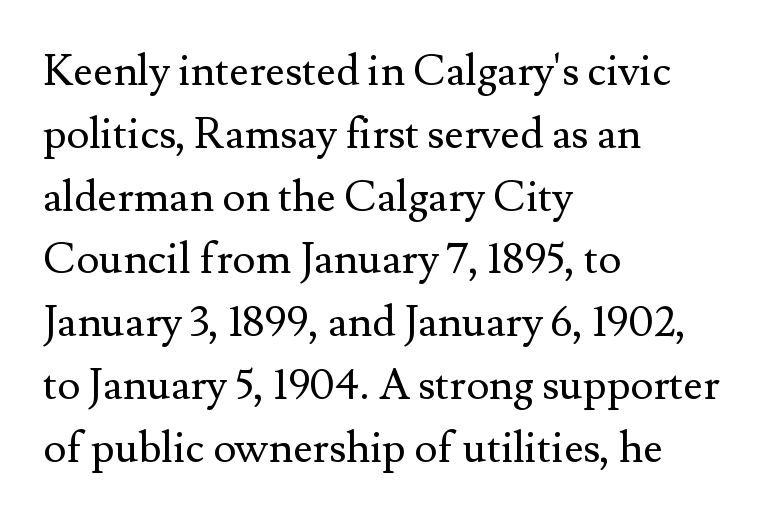
This sample keeps an unexceptional amount of space between lines. The rag falls on the right side of this text block. The line texture is even and compact thanks to regular tracking. This is roman type, the default non-slanted kind. The font is comparable to plain body text, perhaps lighter.
